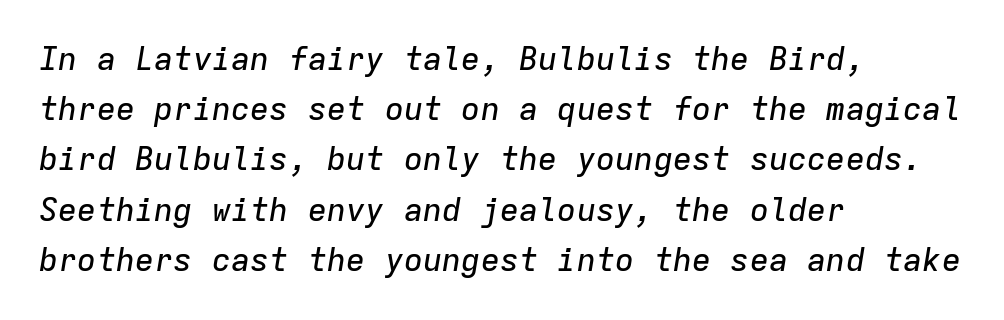
{"italic": "yes", "lean": "right", "slant_degrees": 9, "width": "normal", "stroke_contrast": "low", "x_height": "medium", "monospaced": "yes", "underline": "no", "align": "left", "line_spacing": "normal", "line_spacing_ratio": 1.57, "letter_spacing": "normal", "letter_spacing_em": 0.0, "glyph_px": 32}
